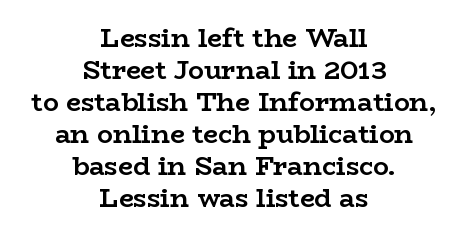
Q: Is the text bold? A: Yes.
Q: Is the text italic (slanted)? A: No, it is upright.
Q: Is the text underlined? A: No.
Q: How is the paragraph aligned? A: Centered.
Q: Is the spacing between letters normal or unusually wide? A: Normal.
